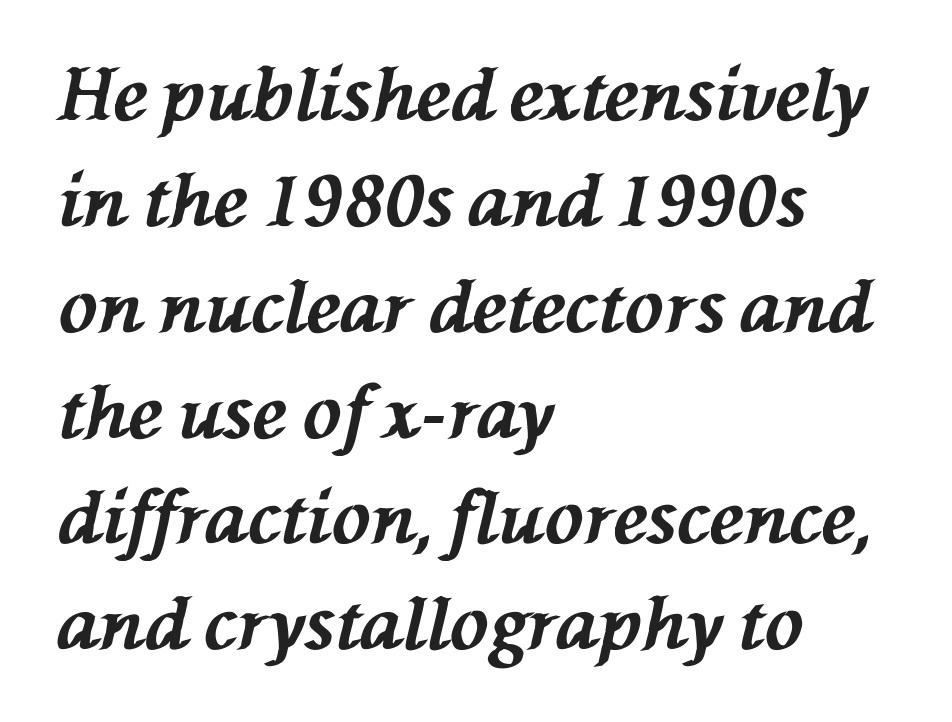
Q: Is the text bold? A: Yes.
Q: Is the text italic (slanted)? A: Yes, it leans left by about 76 degrees.
Q: Is the text underlined? A: No.
Q: How is the paragraph aligned? A: Left-aligned.
Q: Is the spacing between letters normal or unusually wide? A: Normal.
Q: Is the spacing between lines tight, normal or loose? A: Normal.
Q: Width (condensed, normal, or wide)? A: Normal.
Q: Stroke contrast? A: Medium.
Q: x-height? A: Medium.
Q: Monospaced? A: No.
